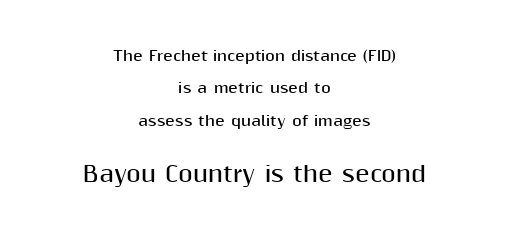
Designer's note — italics off, roman on. Compared with an ordinary text face, these strokes are far heavier — a full bold. The face used here appears at its bigger size in the lower chunk. The baseline area is clear. Short and long lines alike share a common midpoint.
